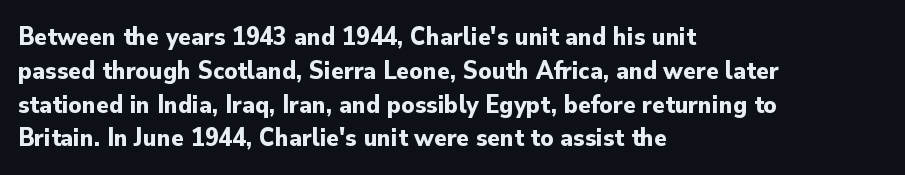
The image shows 26 px bold type, upright; set left-aligned, normal line spacing (1.3x), normal letter spacing, not underlined.
